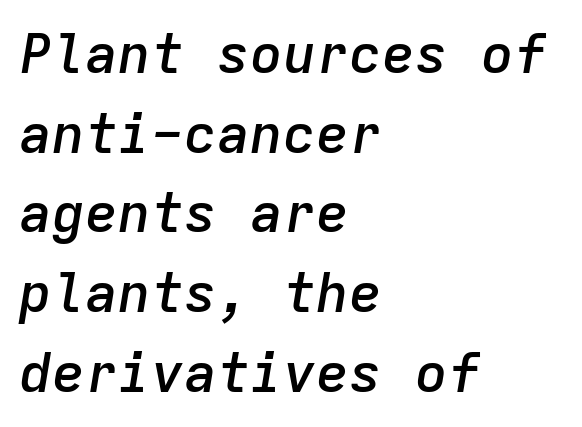
{"italic": "yes", "lean": "right", "slant_degrees": 9, "bold": "semi", "weight": "semibold", "width": "normal", "stroke_contrast": "low", "x_height": "medium", "monospaced": "yes", "underline": "no", "align": "left", "line_spacing": "normal", "line_spacing_ratio": 1.45, "letter_spacing": "normal", "letter_spacing_em": 0.0, "glyph_px": 55}
